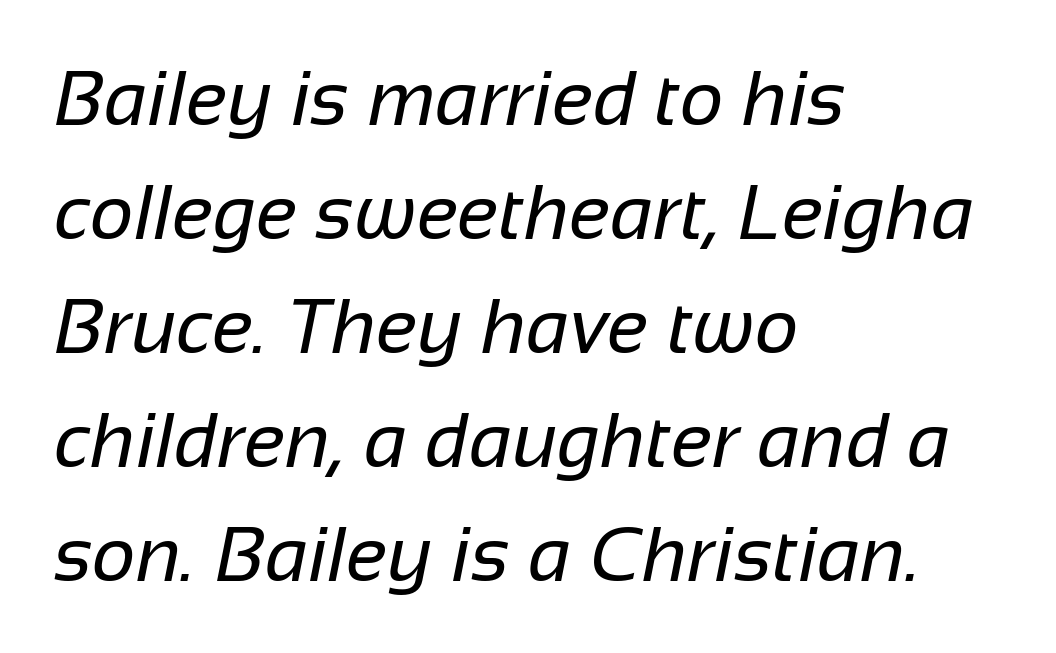
The letters sit at their default tracking, neither squeezed nor spread. No chunkiness to these letters — they're not bold. Check the space under the baseline: it is left empty. To sum up the face: it is a sans, with no serifs. Reading down the column, the eye jumps a familiar distance to each next line. The paragraph has a hard left edge and a soft right edge.
